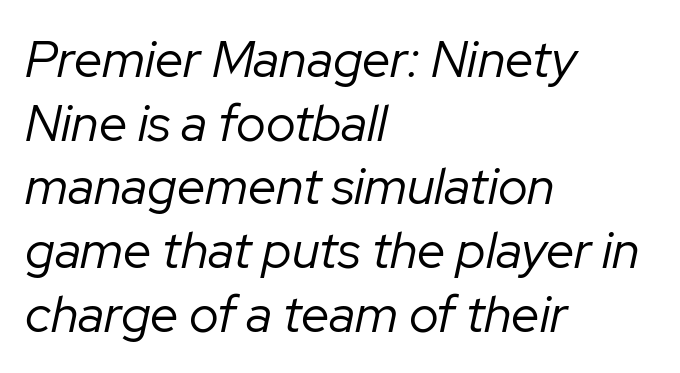
The image shows 51 px regular-weight type, italic (leaning right); set left-aligned, normal line spacing (1.25x), normal letter spacing, not underlined; low stroke contrast and a medium x-height.
